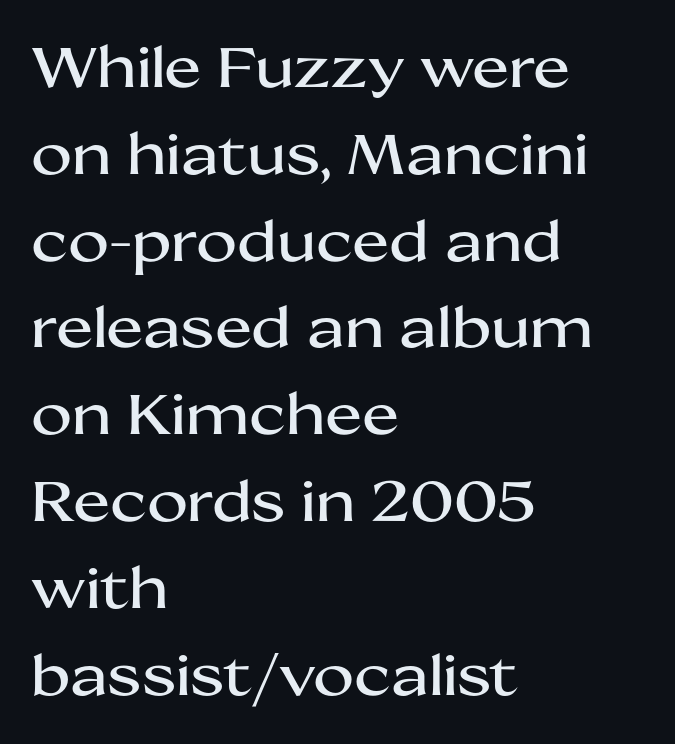
{"italic": "no", "width": "wide", "stroke_contrast": "medium", "x_height": "medium", "monospaced": "no", "underline": "no", "align": "left", "line_spacing": "normal", "line_spacing_ratio": 1.55, "letter_spacing": "normal", "letter_spacing_em": 0.0, "glyph_px": 56}
